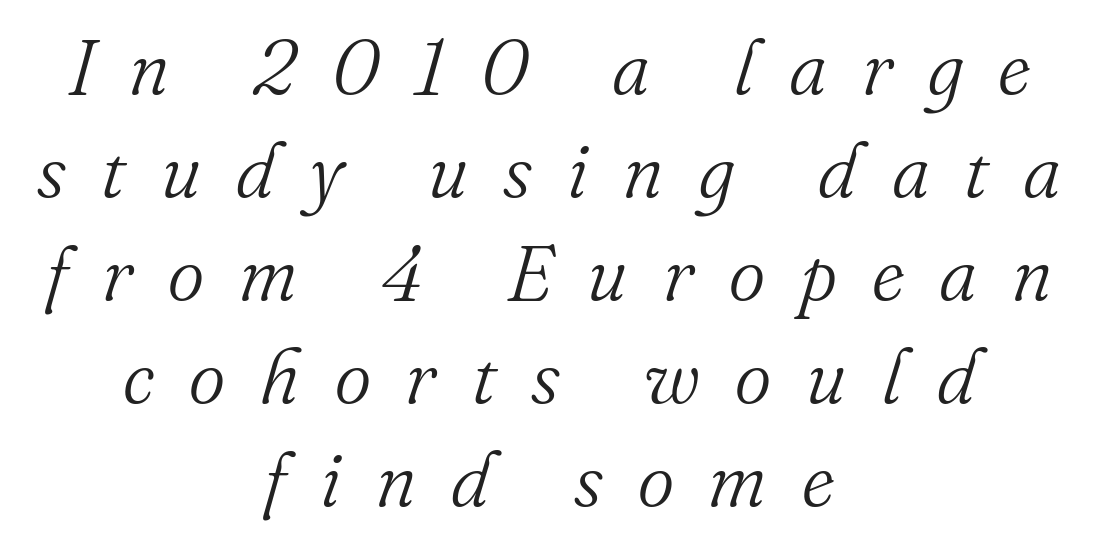
Q: Is the text bold? A: No.
Q: Is the text italic (slanted)? A: Yes, it leans right by about 16 degrees.
Q: Is the typeface a serif or a sans-serif typeface? A: Serif.
Q: Is the text underlined? A: No.
Q: How is the paragraph aligned? A: Centered.
Q: Is the spacing between letters normal or unusually wide? A: Unusually wide.
Q: Is the spacing between lines tight, normal or loose? A: Normal.
Q: Width (condensed, normal, or wide)? A: Normal.
Q: Stroke contrast? A: Medium.
Q: x-height? A: Small.
Q: Monospaced? A: No.
